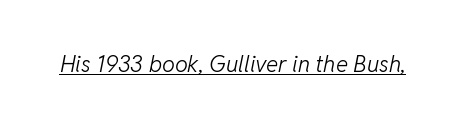
Q: Is the text bold? A: No.
Q: Is the text italic (slanted)? A: Yes, it leans right by about 11 degrees.
Q: Is the text underlined? A: Yes.
Q: Is the spacing between letters normal or unusually wide? A: Normal.
